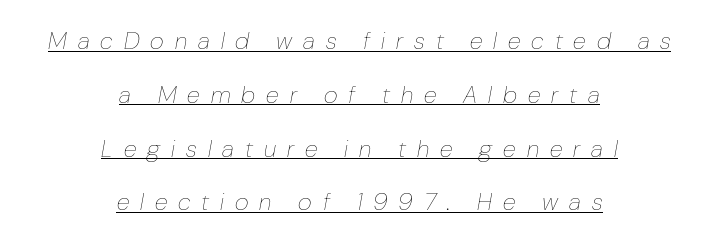
An italicized treatment has been applied to the whole sample. The characters are drawn with everyday or finer stroke widths. The lines in this sample share a center point and differ in where they start and stop. The lettering is marked with a stroke running underneath it. The line-height multiplier appears high, well above default.
